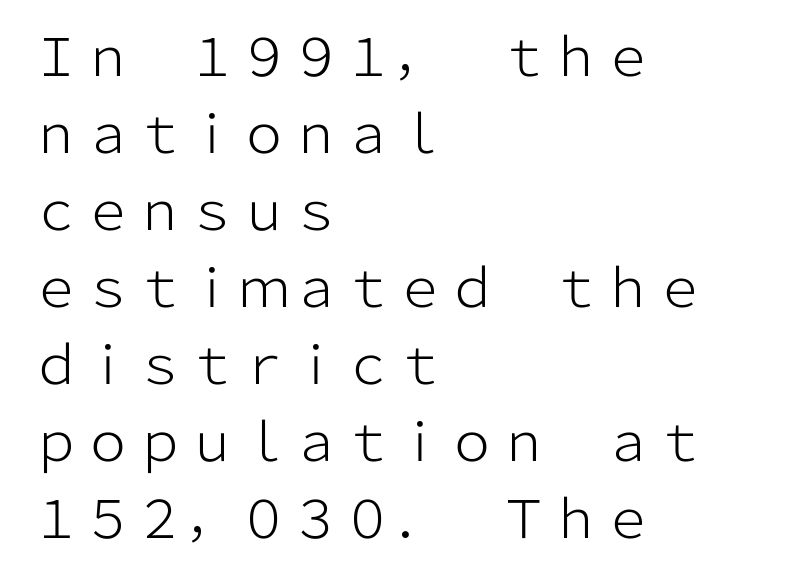
The image shows 52 px light sans-serif type, upright; set left-aligned, normal line spacing (1.48x), normal letter spacing, not underlined; low stroke contrast and a medium x-height.
